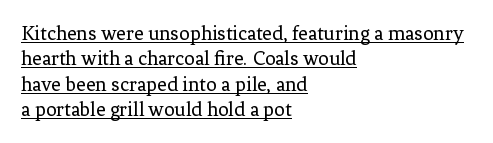
Q: Is the text bold? A: No.
Q: Is the text italic (slanted)? A: No, it is upright.
Q: Is the text underlined? A: Yes.
Q: How is the paragraph aligned? A: Left-aligned.
Q: Is the spacing between letters normal or unusually wide? A: Normal.
